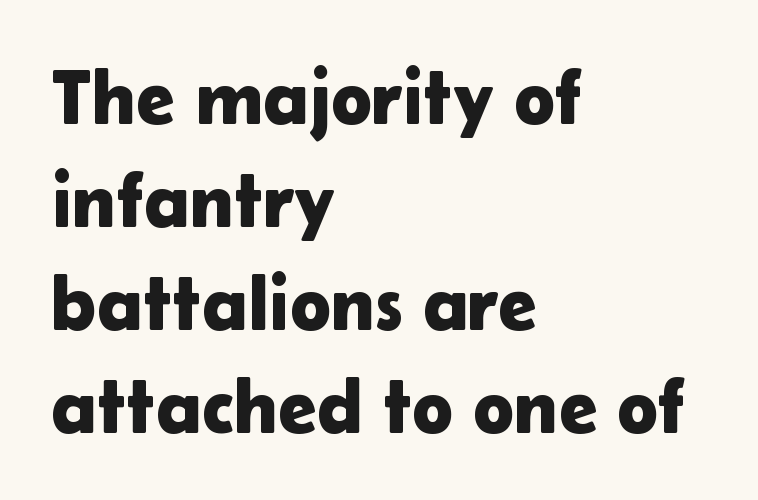
This rendering features lettering with no underline. The type family on display is of the sans-serif kind. Think of a printed novel: that variable character pitch is what you see here. Layout note: lines flush left. Leading matches the norm, producing a regular column. Do the letters lean? They stand straight.
